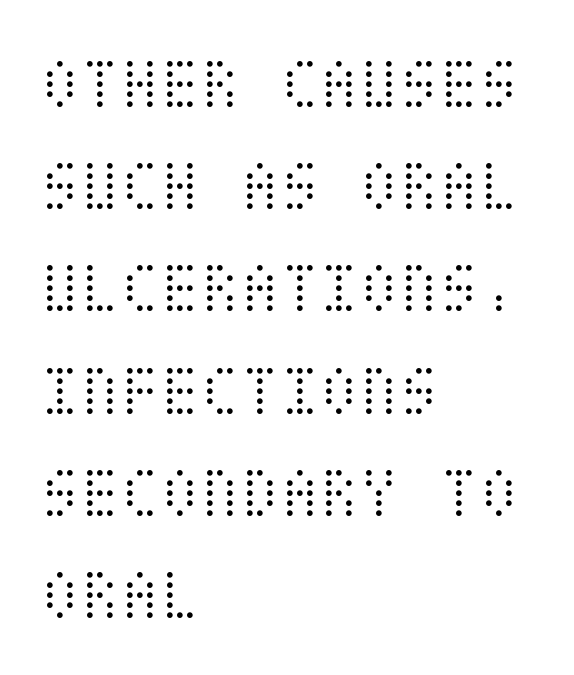
Leftover space on each line is placed entirely after the last word. Quick note: underline off. When letters stand straight like this, we call the style roman or upright. Observe the ordinary spacing: letters are neighbours, not strangers. A quiet, ordinary-to-light weight characterises the typeface. The line-height multiplier appears to be the usual default.
